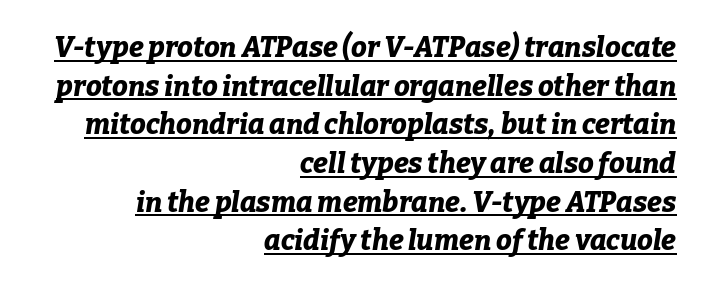
Q: Is the text bold? A: Yes.
Q: Is the text italic (slanted)? A: Yes, it leans right by about 9 degrees.
Q: Is the text underlined? A: Yes.
Q: How is the paragraph aligned? A: Right-aligned.
Q: Is the spacing between letters normal or unusually wide? A: Normal.
Q: Is the spacing between lines tight, normal or loose? A: Normal.
Q: Width (condensed, normal, or wide)? A: Normal.
Q: Stroke contrast? A: Low.
Q: x-height? A: Medium.
Q: Monospaced? A: No.
